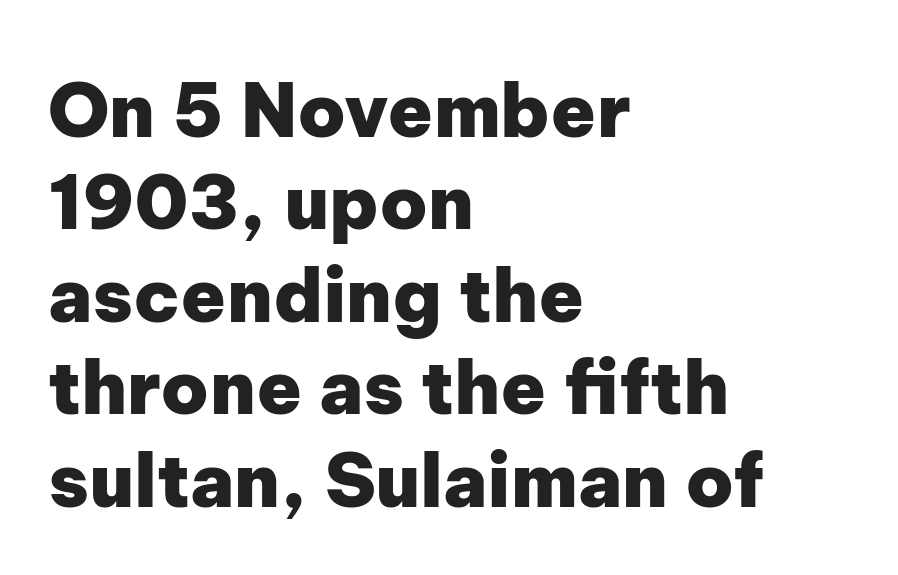
Q: Is the text bold? A: Yes.
Q: Is the text italic (slanted)? A: No, it is upright.
Q: Is the typeface a serif or a sans-serif typeface? A: Sans-serif.
Q: Is the text underlined? A: No.
Q: How is the paragraph aligned? A: Left-aligned.
Q: Is the spacing between letters normal or unusually wide? A: Normal.
Q: Is the spacing between lines tight, normal or loose? A: Normal.
Q: Width (condensed, normal, or wide)? A: Normal.
Q: Stroke contrast? A: Low.
Q: x-height? A: Medium.
Q: Monospaced? A: No.
